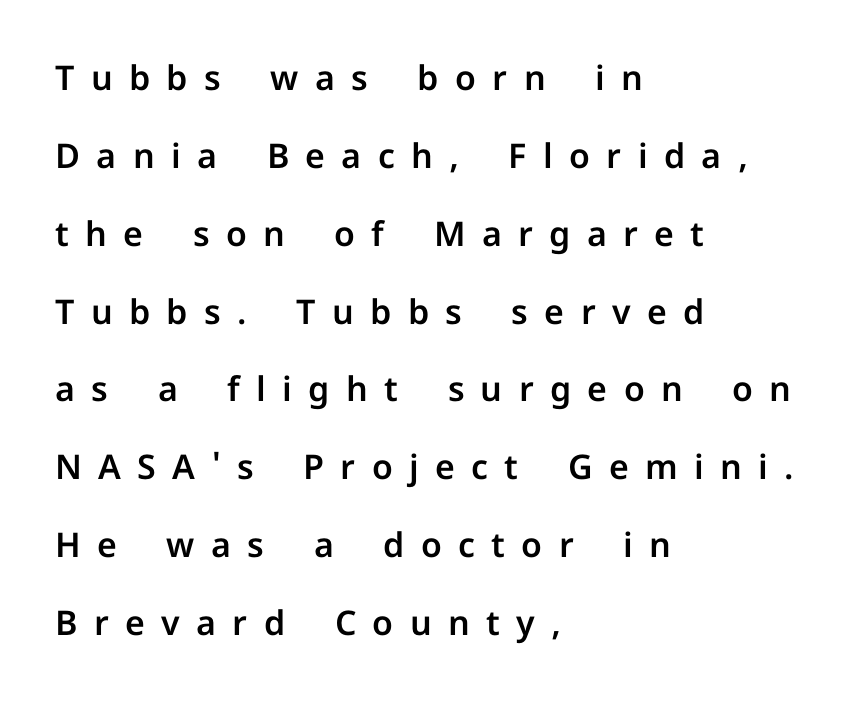
The image shows 34 px sans-serif type, upright; set left-aligned, loose line spacing (2.29x), unusually wide letter spacing (+0.48 em), not underlined; low stroke contrast and a medium x-height.
